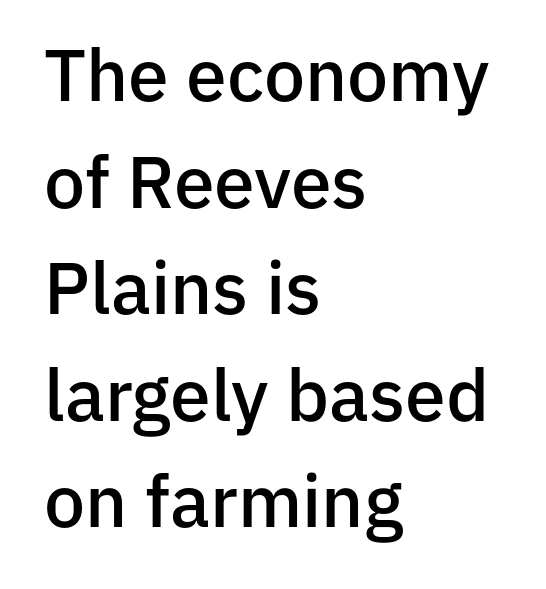
The image shows 73 px semibold sans-serif type, upright; set left-aligned, normal line spacing (1.46x), normal letter spacing, not underlined; low stroke contrast and a medium x-height.
